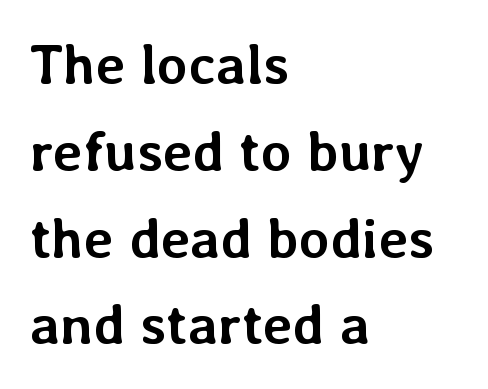
The image shows 56 px semibold type, upright; set left-aligned, normal line spacing (1.55x), normal letter spacing, not underlined; low stroke contrast and a medium x-height.
